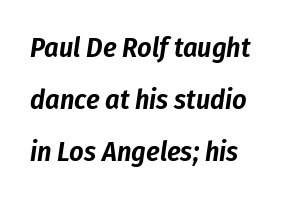
{"italic": "yes", "lean": "right", "slant_degrees": 8, "width": "condensed", "stroke_contrast": "low", "x_height": "medium", "monospaced": "no", "underline": "no", "align": "left", "line_spacing_ratio": 1.85, "letter_spacing": "normal", "letter_spacing_em": 0.0, "glyph_px": 28}
